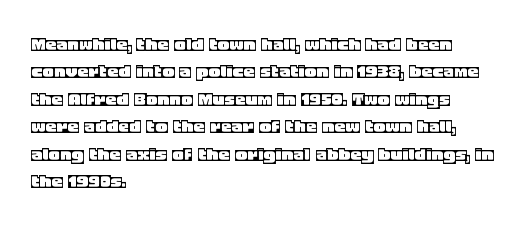
The image shows 22 px text type, upright; set left-aligned, normal line spacing (1.25x), normal letter spacing, not underlined.
